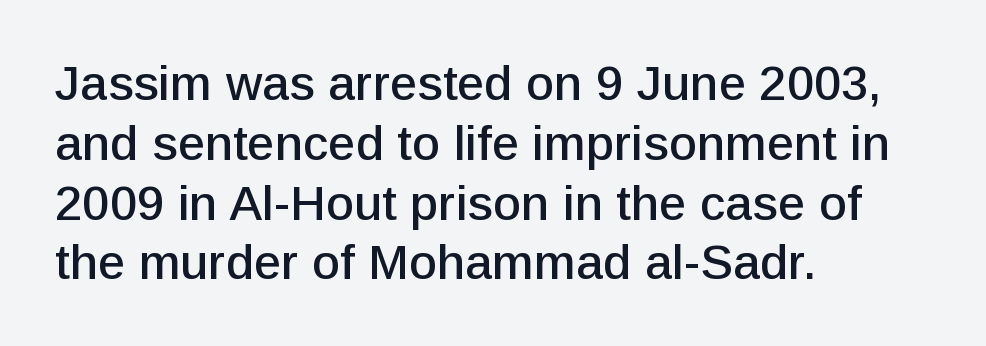
Q: Is the text italic (slanted)? A: No, it is upright.
Q: Is the typeface a serif or a sans-serif typeface? A: Sans-serif.
Q: Is the text underlined? A: No.
Q: How is the paragraph aligned? A: Left-aligned.
Q: Is the spacing between letters normal or unusually wide? A: Normal.
Q: Width (condensed, normal, or wide)? A: Normal.
Q: Stroke contrast? A: Low.
Q: x-height? A: Medium.
Q: Monospaced? A: No.
